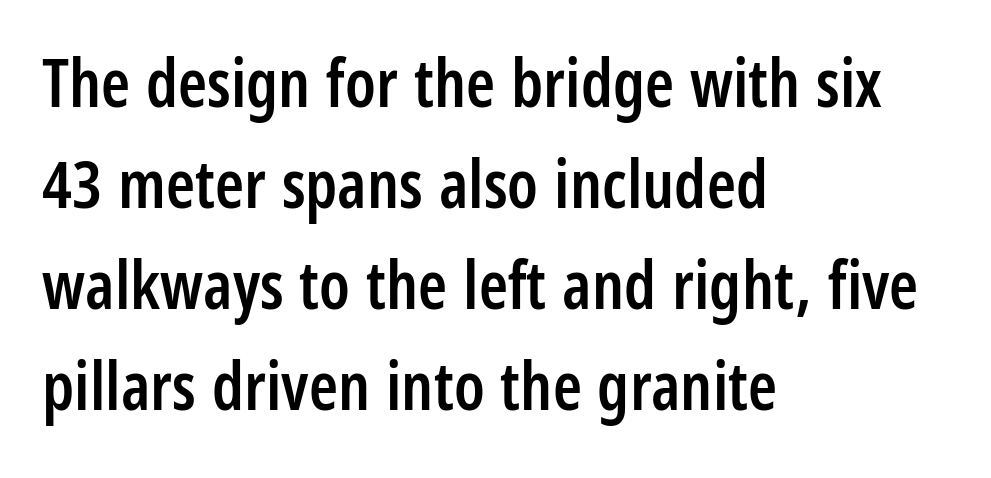
{"serif": "no", "italic": "no", "bold": "semi", "weight": "semibold", "width": "condensed", "stroke_contrast": "low", "x_height": "large", "monospaced": "no", "underline": "no", "align": "left", "line_spacing": "normal", "line_spacing_ratio": 1.53, "letter_spacing": "normal", "letter_spacing_em": 0.0, "glyph_px": 66}
